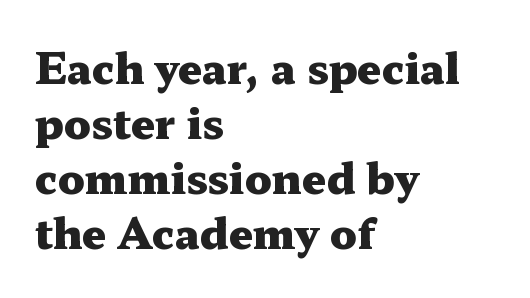
Posture: straight, roman, zero tilt. Check under the words: just untouched page. A typesetter would call this leading conventional body-copy spacing. These words are printed bold, with thick strokes throughout. Characters follow at the spacing the type designer built in.
